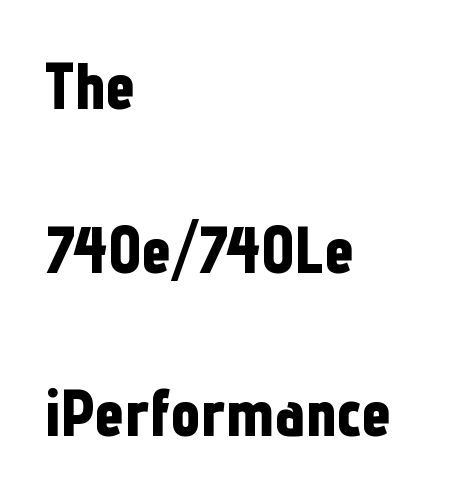
{"serif": "no", "italic": "no", "bold": "yes", "weight": "bold", "width": "condensed", "stroke_contrast": "low", "x_height": "medium", "monospaced": "no", "underline": "no", "align": "left", "line_spacing": "loose", "line_spacing_ratio": 2.48, "letter_spacing": "normal", "letter_spacing_em": 0.0, "glyph_px": 66}
